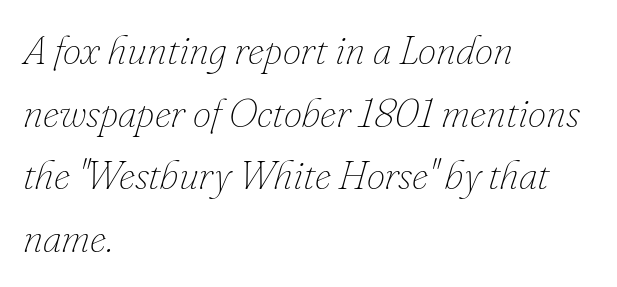
Q: Is the text bold? A: No.
Q: Is the text italic (slanted)? A: Yes, it leans right by about 16 degrees.
Q: Is the text underlined? A: No.
Q: How is the paragraph aligned? A: Left-aligned.
Q: Is the spacing between letters normal or unusually wide? A: Normal.
Q: Is the spacing between lines tight, normal or loose? A: Normal.
Q: Width (condensed, normal, or wide)? A: Normal.
Q: Stroke contrast? A: Low.
Q: x-height? A: Small.
Q: Monospaced? A: No.
